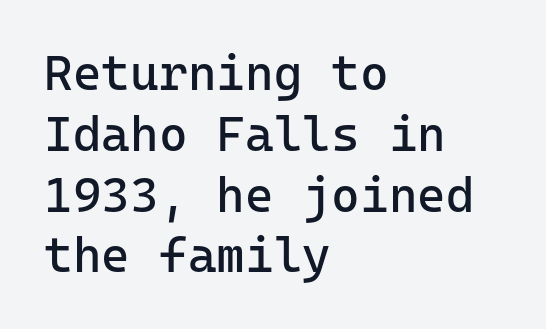
Has an underline been added? It has not. Every character here occupies the same horizontal width, giving the sample a typewriter-like rhythm. The strokes carry an ordinary text weight at most. The characters display no serif detailing; their extremities are plain.
